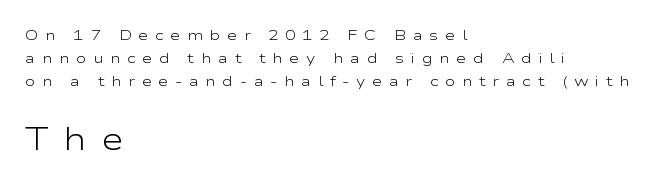
Larger block? The one below; the one above is distinctly smaller. Stroke thickness stays within the range of a standard reading face or lighter. Unlike a traditional serif, this face leaves its strokes unadorned. Letters rest on an invisible, unmarked baseline.
